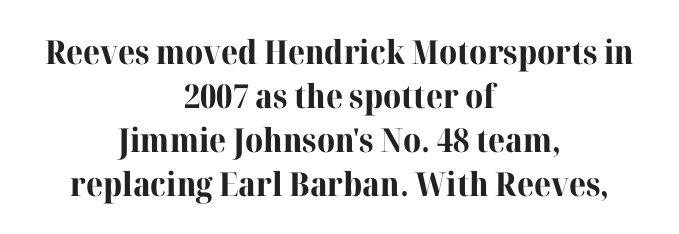
{"serif": "yes", "italic": "no", "bold": "yes", "weight": "bold", "width": "normal", "stroke_contrast": "high", "x_height": "medium", "monospaced": "no", "underline": "no", "align": "center", "line_spacing": "normal", "line_spacing_ratio": 1.33, "letter_spacing": "normal", "letter_spacing_em": 0.0, "glyph_px": 33}
